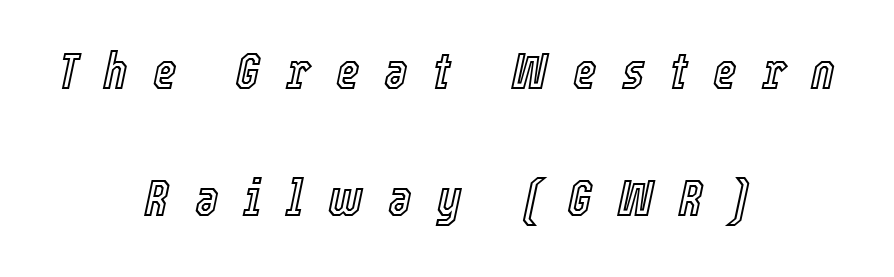
The image shows 51 px condensed type, italic (leaning right); set centered, loose line spacing (2.49x), unusually wide letter spacing (+0.49 em), not underlined; a medium x-height.
